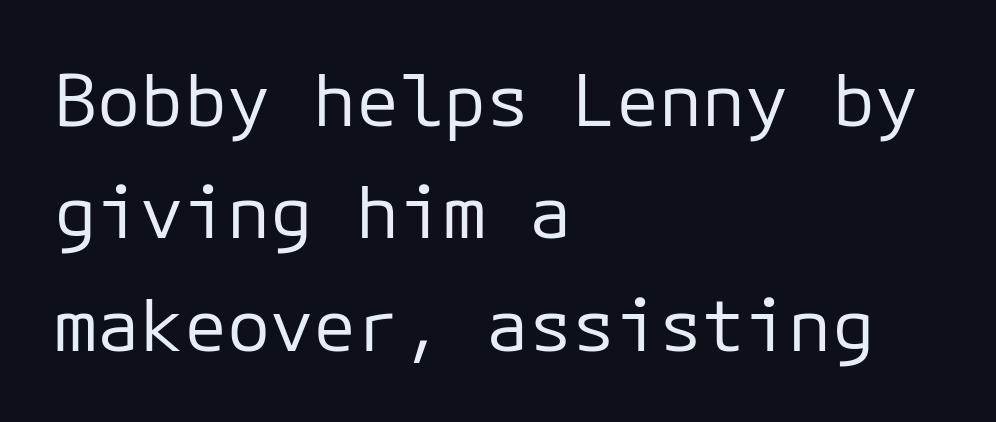
Q: Is the text bold? A: No.
Q: Is the text italic (slanted)? A: No, it is upright.
Q: Is the typeface a serif or a sans-serif typeface? A: Sans-serif.
Q: Is the text underlined? A: No.
Q: How is the paragraph aligned? A: Left-aligned.
Q: Is the spacing between letters normal or unusually wide? A: Normal.
Q: Is the spacing between lines tight, normal or loose? A: Normal.
Q: Width (condensed, normal, or wide)? A: Normal.
Q: Stroke contrast? A: Low.
Q: x-height? A: Medium.
Q: Monospaced? A: Yes.
